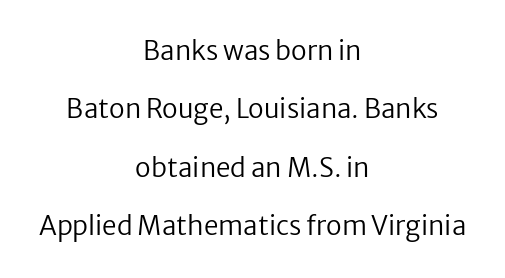
Q: Is the text bold? A: No.
Q: Is the text italic (slanted)? A: No, it is upright.
Q: Is the text underlined? A: No.
Q: How is the paragraph aligned? A: Centered.
Q: Is the spacing between letters normal or unusually wide? A: Normal.
Q: Is the spacing between lines tight, normal or loose? A: Loose.
